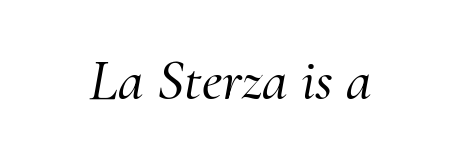
The image shows 58 px serif type, italic (leaning right); set normal letter spacing, not underlined; medium stroke contrast and a small x-height.
